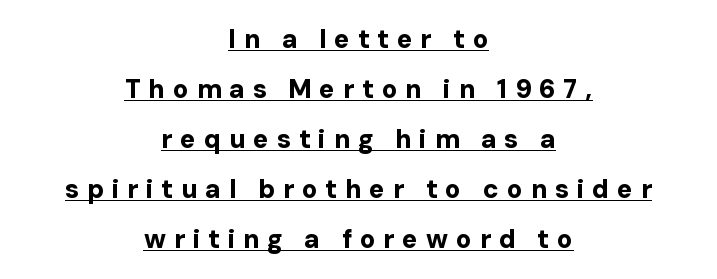
The image shows 26 px bold type, upright; set centered, loose line spacing (1.92x), unusually wide letter spacing (+0.3 em), underlined.
